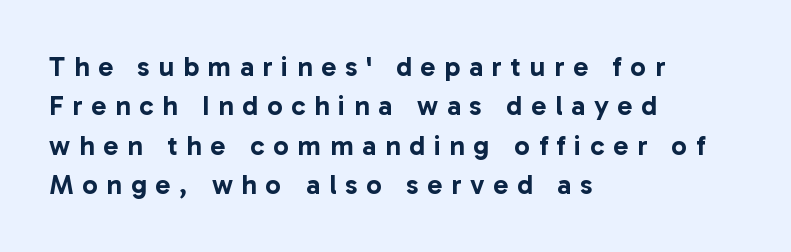
{"serif": "no", "italic": "no", "width": "normal", "stroke_contrast": "low", "x_height": "medium", "monospaced": "no", "underline": "no", "align": "left", "line_spacing": "normal", "line_spacing_ratio": 1.41, "letter_spacing": "wide", "letter_spacing_em": 0.31, "glyph_px": 28}
